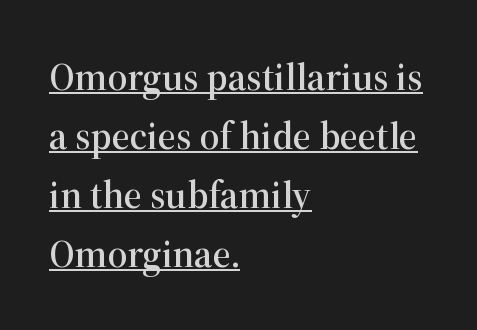
The image shows 39 px serif type, upright; set left-aligned, normal line spacing (1.51x), normal letter spacing, underlined; high stroke contrast and a medium x-height.
